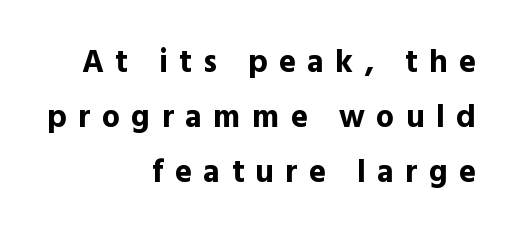
{"serif": "no", "italic": "no", "bold": "yes", "weight": "bold", "width": "normal", "x_height": "medium", "monospaced": "no", "underline": "no", "align": "right", "line_spacing_ratio": 1.72, "letter_spacing": "wide", "letter_spacing_em": 0.36, "glyph_px": 32}
